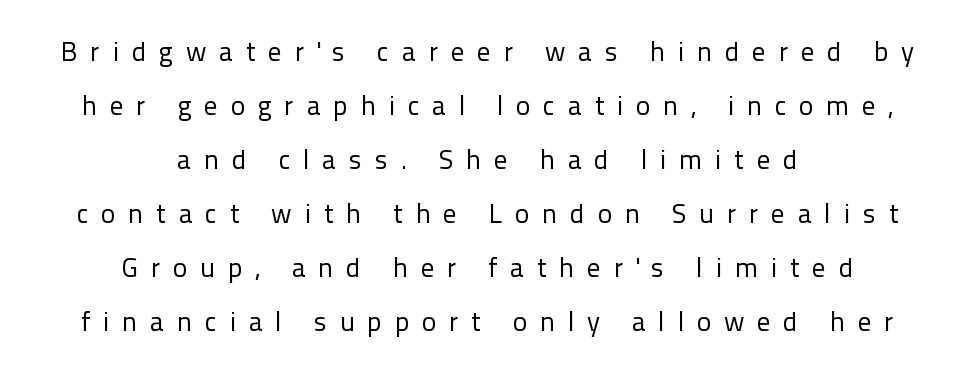
The image shows 27 px text type, upright; set centered, loose line spacing (2.0x), unusually wide letter spacing (+0.47 em), not underlined.
